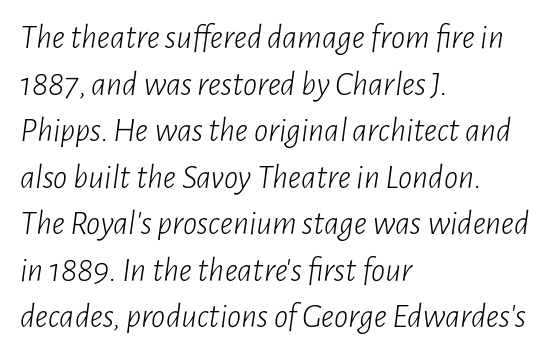
The text carries the slant typical of an italic or oblique font. Is the block centered? No — it sits flush against the left margin. The rendering uses a moderate line-height, typical for paragraphs. Honestly, there is no underline to notice here at all. Observe the ordinary spacing: letters are neighbours, not strangers. A typesetter would call this proportional, since set widths differ per character.
